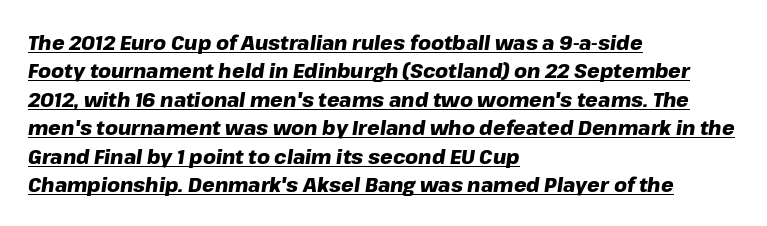
An italicized treatment has been applied to the whole sample. Typographic density is high because the face is bold. Students, observe: this is what conventionally led text looks like. The type is set solid horizontally, with unmodified tracking. The lettering is marked with a stroke running underneath it. Reading down the block, your eye returns to a fixed left position each line.
